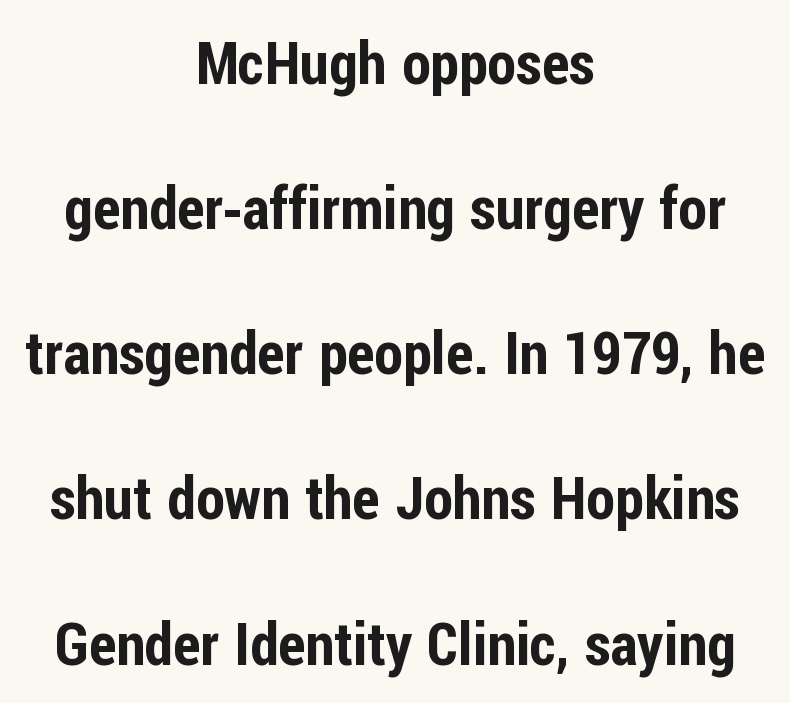
Q: Is the text italic (slanted)? A: No, it is upright.
Q: Is the typeface a serif or a sans-serif typeface? A: Sans-serif.
Q: Is the text underlined? A: No.
Q: How is the paragraph aligned? A: Centered.
Q: Is the spacing between letters normal or unusually wide? A: Normal.
Q: Is the spacing between lines tight, normal or loose? A: Loose.
Q: Width (condensed, normal, or wide)? A: Condensed.
Q: Stroke contrast? A: Low.
Q: x-height? A: Medium.
Q: Monospaced? A: No.
